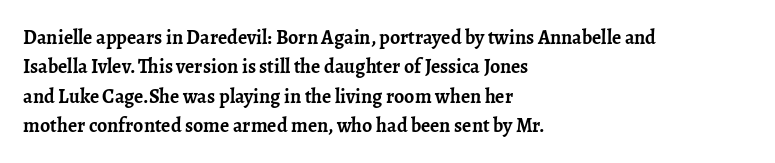
The image shows 20 px bold type, upright; set left-aligned, normal line spacing (1.47x), normal letter spacing, not underlined.
